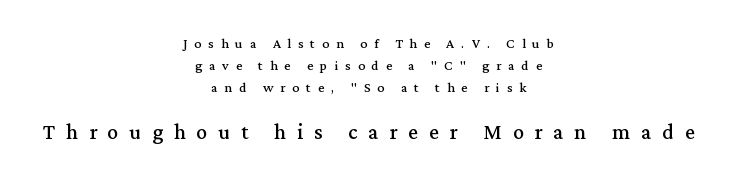
Interline gaps are of average width in this sample. No word sits above an underline. Here the glyphs are tracked loosely, breaking word shapes into spaced letters. The passage shown begins with its smaller block and ends with its larger one.
